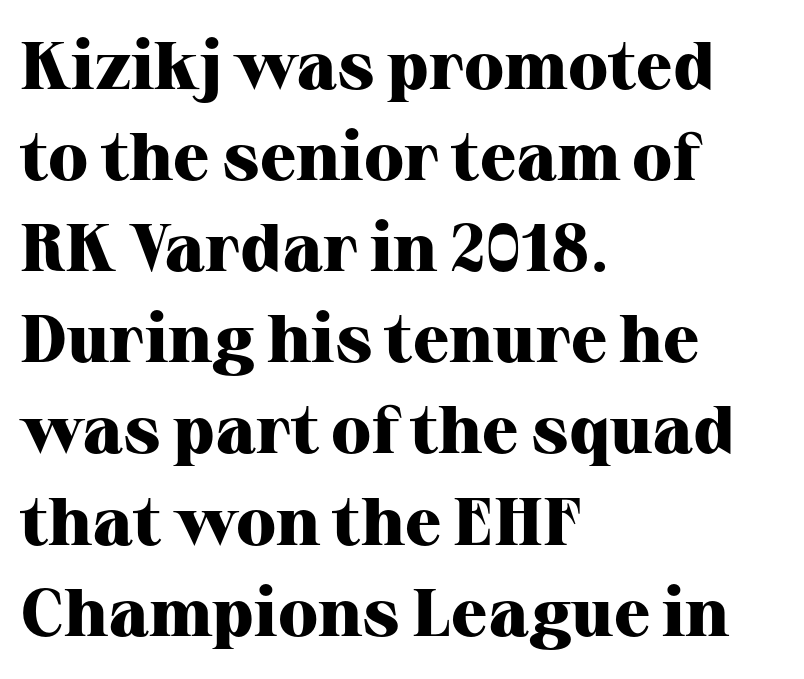
Q: Is the text bold? A: Yes.
Q: Is the text italic (slanted)? A: No, it is upright.
Q: Is the typeface a serif or a sans-serif typeface? A: Serif.
Q: Is the text underlined? A: No.
Q: How is the paragraph aligned? A: Left-aligned.
Q: Is the spacing between letters normal or unusually wide? A: Normal.
Q: Is the spacing between lines tight, normal or loose? A: Normal.
Q: Width (condensed, normal, or wide)? A: Normal.
Q: Stroke contrast? A: High.
Q: x-height? A: Medium.
Q: Monospaced? A: No.
